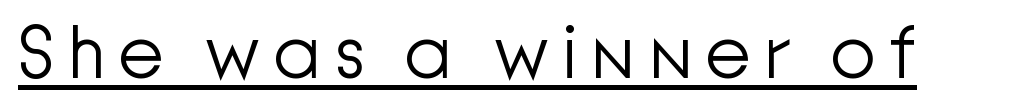
Q: Is the text bold? A: No.
Q: Is the text italic (slanted)? A: No, it is upright.
Q: Is the typeface a serif or a sans-serif typeface? A: Sans-serif.
Q: Is the text underlined? A: Yes.
Q: Width (condensed, normal, or wide)? A: Normal.
Q: Stroke contrast? A: Low.
Q: x-height? A: Medium.
Q: Monospaced? A: No.
